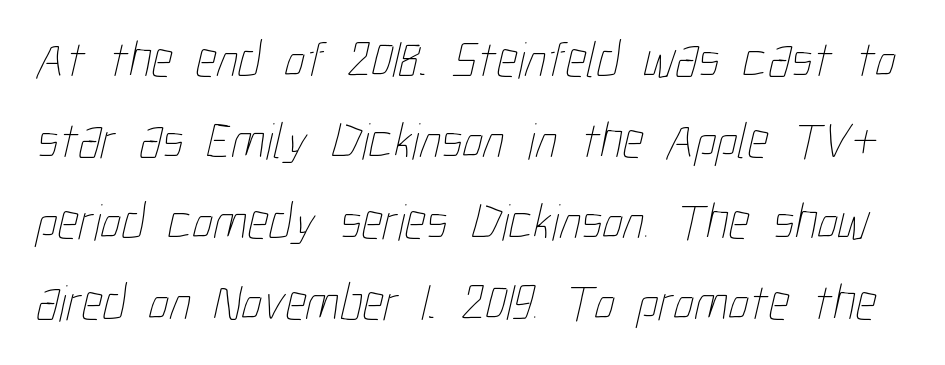
{"bold": "no", "weight": "thin", "width": "condensed", "stroke_contrast": "low", "x_height": "medium", "monospaced": "no", "underline": "no", "line_spacing": "normal", "line_spacing_ratio": 1.56, "letter_spacing": "normal", "letter_spacing_em": 0.0, "glyph_px": 52}
